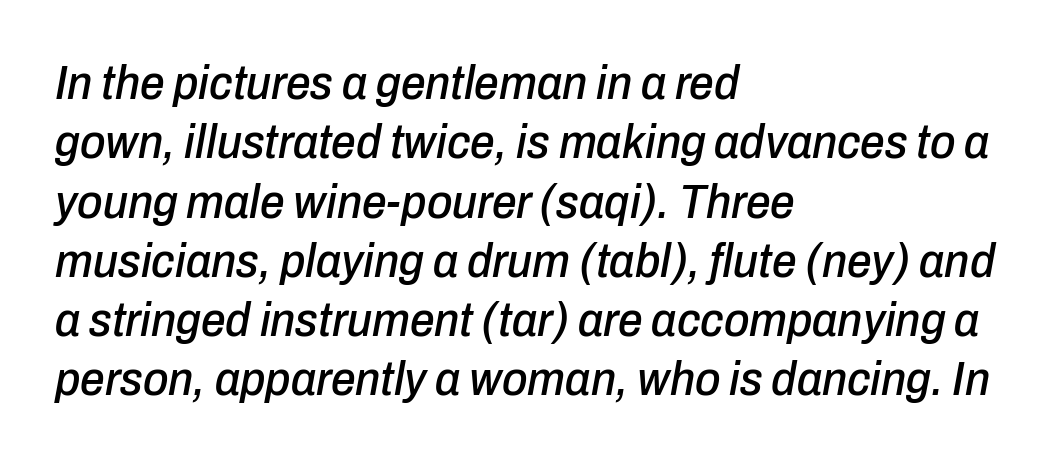
Nothing unusual about the tracking: characters are spaced as the font intends. The compositor pushed each line to the left boundary. A clean baseline with only descenders dipping below it. A typesetter would mark this as italic. The passage shown is typed in a proportional face where columns would drift.
